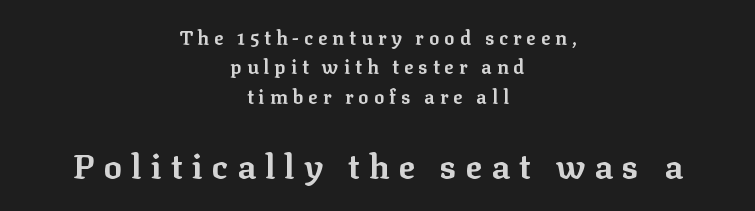
Size hierarchy here favors the trailing block over the leading one. The axis of the letterforms is exactly vertical. Horizontally, the lines are justified to the midpoint only. A typesetter would call this proportional, since set widths differ per character. A dark, heavy texture on the line: the type is bold.
